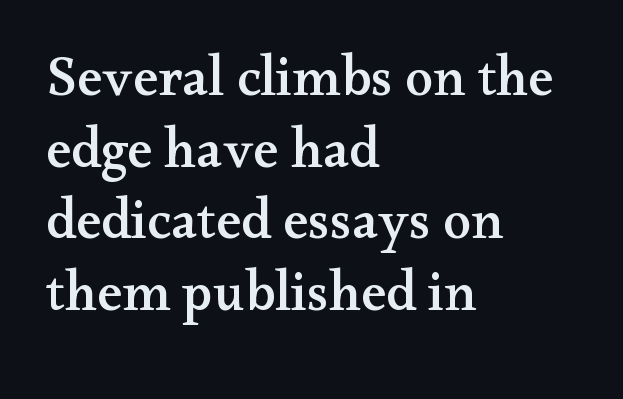
Q: Is the text italic (slanted)? A: No, it is upright.
Q: Is the typeface a serif or a sans-serif typeface? A: Serif.
Q: Is the text underlined? A: No.
Q: How is the paragraph aligned? A: Left-aligned.
Q: Is the spacing between letters normal or unusually wide? A: Normal.
Q: Is the spacing between lines tight, normal or loose? A: Normal.
Q: Width (condensed, normal, or wide)? A: Wide.
Q: Stroke contrast? A: Medium.
Q: x-height? A: Small.
Q: Monospaced? A: No.
